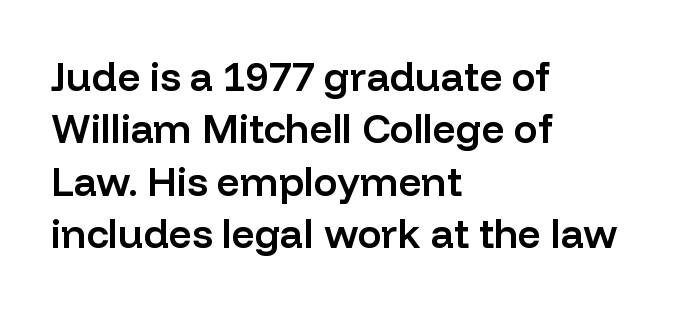
The image shows 40 px semibold sans-serif type, upright; set left-aligned, normal line spacing (1.31x), normal letter spacing, not underlined; low stroke contrast and a medium x-height.
